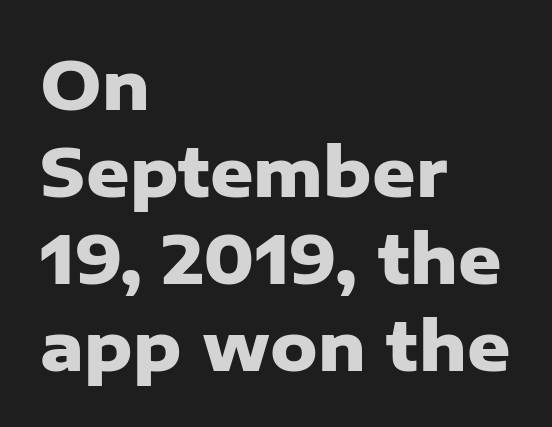
Q: Is the text bold? A: Yes.
Q: Is the text italic (slanted)? A: No, it is upright.
Q: Is the typeface a serif or a sans-serif typeface? A: Sans-serif.
Q: Is the text underlined? A: No.
Q: How is the paragraph aligned? A: Left-aligned.
Q: Is the spacing between letters normal or unusually wide? A: Normal.
Q: Is the spacing between lines tight, normal or loose? A: Normal.
Q: Width (condensed, normal, or wide)? A: Normal.
Q: Stroke contrast? A: Low.
Q: x-height? A: Medium.
Q: Monospaced? A: No.
